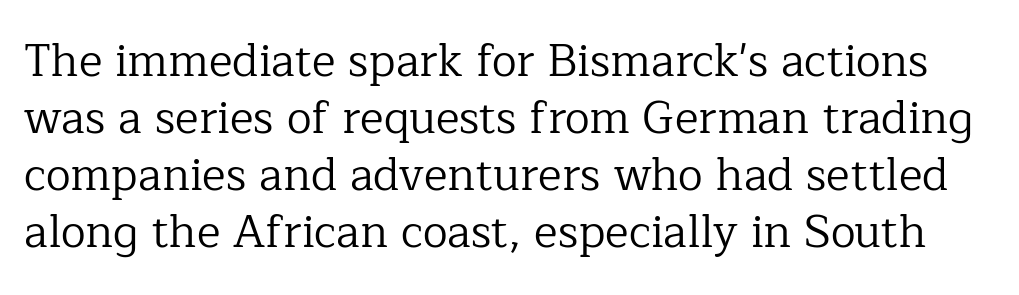
{"serif": "yes", "italic": "no", "bold": "no", "weight": "regular", "width": "normal", "stroke_contrast": "low", "x_height": "medium", "monospaced": "no", "underline": "no", "line_spacing": "normal", "line_spacing_ratio": 1.27, "letter_spacing": "normal", "letter_spacing_em": 0.0, "glyph_px": 45}
